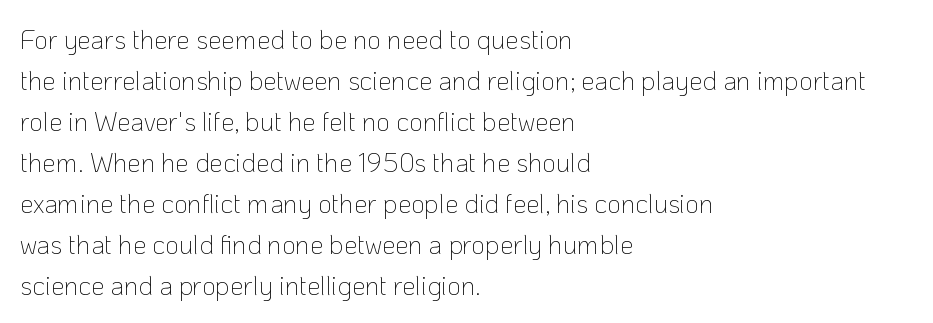
The image shows 27 px text type, upright; set left-aligned, normal line spacing (1.52x), normal letter spacing, not underlined.
